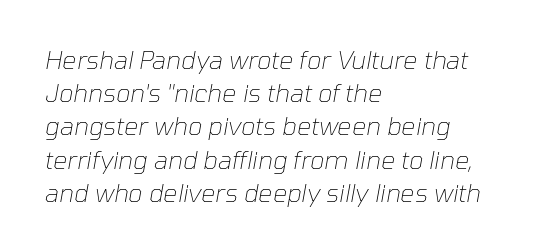
The image shows 25 px text type, italic (leaning right); set left-aligned, normal line spacing (1.33x), normal letter spacing, not underlined.
